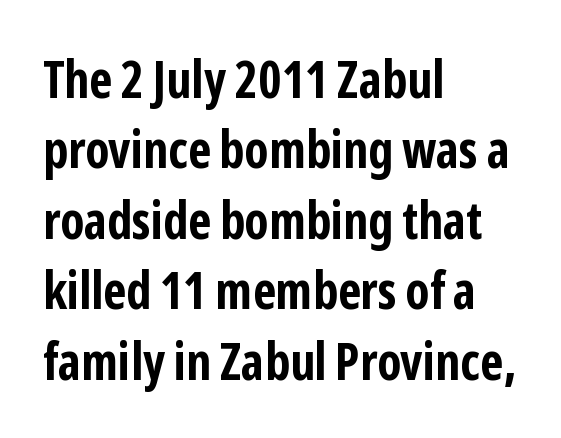
This is roman type, the default non-slanted kind. Any mark beneath the type? The region is blank. Is this a fixed-width face? No — the glyphs have proportional, varying widths. Tracking value appears to be zero — textbook default spacing.
